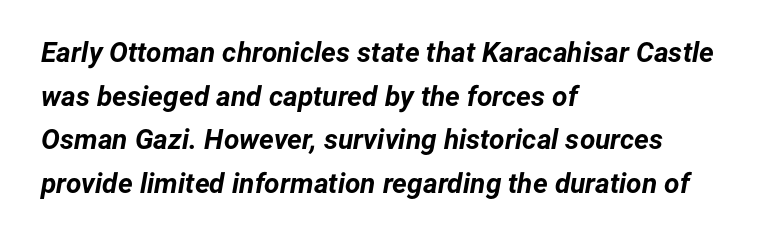
{"italic": "yes", "lean": "right", "slant_degrees": 12, "bold": "yes", "weight": "bold", "width": "normal", "stroke_contrast": "low", "x_height": "medium", "monospaced": "no", "underline": "no", "align": "left", "line_spacing": "normal", "line_spacing_ratio": 1.56, "letter_spacing": "normal", "letter_spacing_em": 0.0, "glyph_px": 28}
